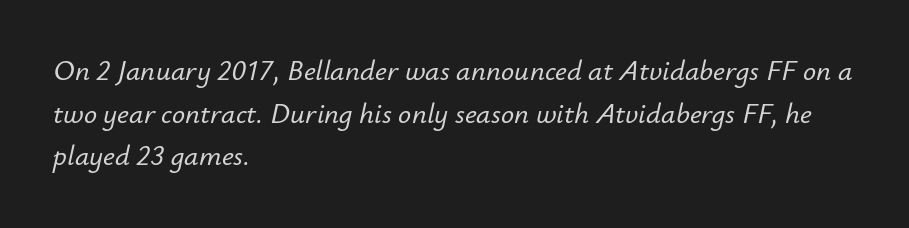
Standard letterfit; no display-style spreading of the glyphs. Varying glyph widths throughout — classic text-font behaviour. Slant detected: the letters are inclined. How would I describe the line gaps? Plain and ordinary.
